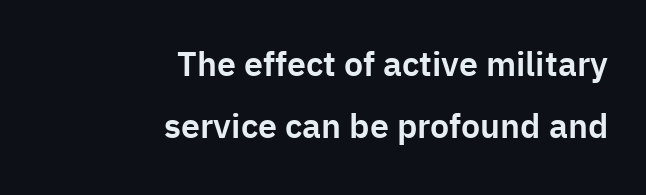
The image shows 34 px sans-serif type, upright; set right-aligned, line spacing 1.81x, normal letter spacing, not underlined; low stroke contrast and a medium x-height.
